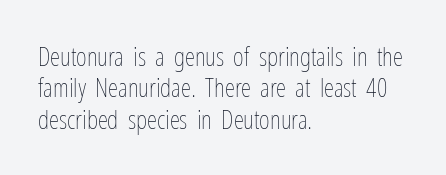
Q: Is the text bold? A: No.
Q: Is the text italic (slanted)? A: No, it is upright.
Q: Is the text underlined? A: No.
Q: How is the paragraph aligned? A: Left-aligned.
Q: Is the spacing between letters normal or unusually wide? A: Normal.
